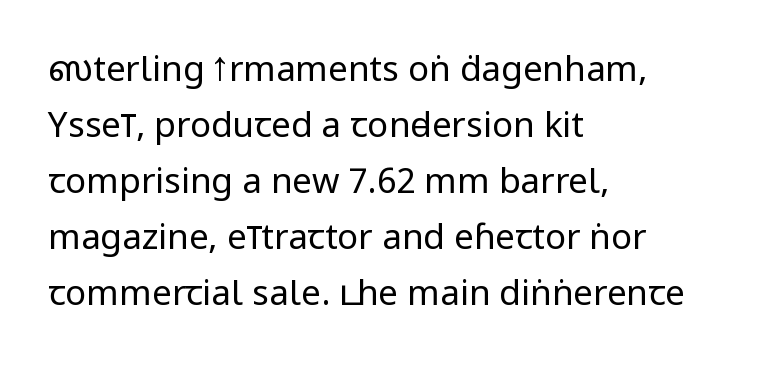
The image shows 35 px regular-weight, condensed sans-serif type, upright; set left-aligned, normal line spacing (1.6x), normal letter spacing, not underlined; low stroke contrast and a large x-height.
